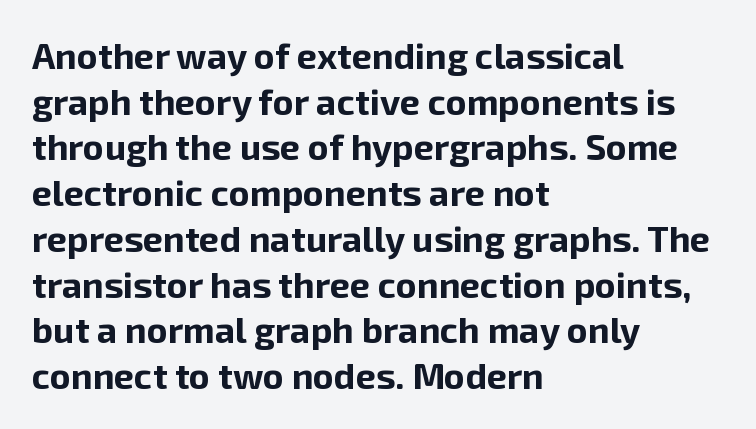
Look at the tracking — it's just the regular setting, nothing added. The glyphs are unaccompanied by any horizontal stroke below them. These lines are rendered in a variable-pitch font. The passage is arranged the way most books set body copy — flush left. Posture: straight, roman, zero tilt.
